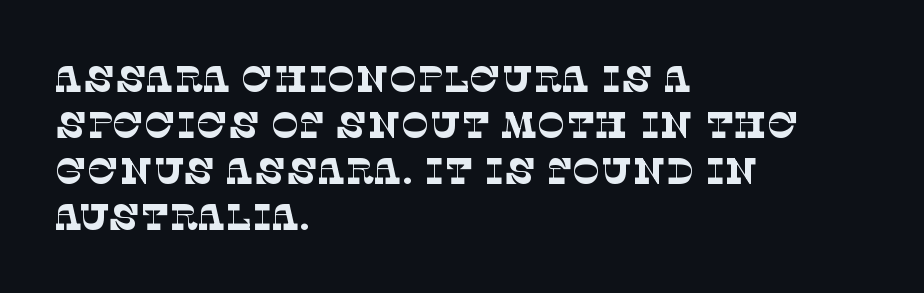
Each letter keeps its own natural width here, so spacing adapts to shape. Every row of glyphs begins at an identical x-position on the left. The weight would be labelled regular, book, light, or lighter still. Check the space under the baseline: it is left empty. Nobody touched the tracking dial on this one.
